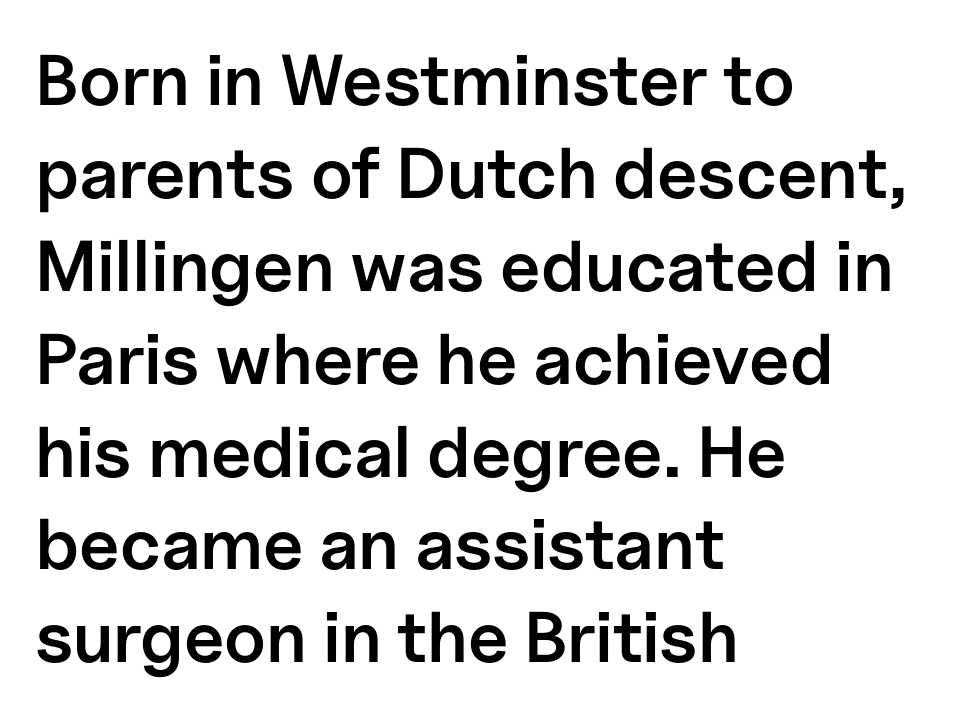
{"serif": "no", "italic": "no", "bold": "semi", "weight": "semibold", "width": "normal", "stroke_contrast": "low", "x_height": "medium", "monospaced": "no", "underline": "no", "align": "left", "line_spacing": "normal", "line_spacing_ratio": 1.29, "letter_spacing": "normal", "letter_spacing_em": 0.0, "glyph_px": 72}
